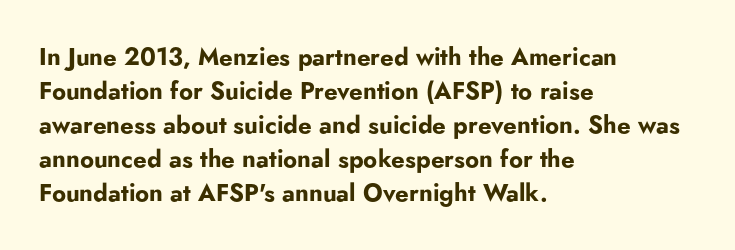
The image shows 24 px bold type, upright; set left-aligned, normal line spacing (1.42x), normal letter spacing, not underlined.
